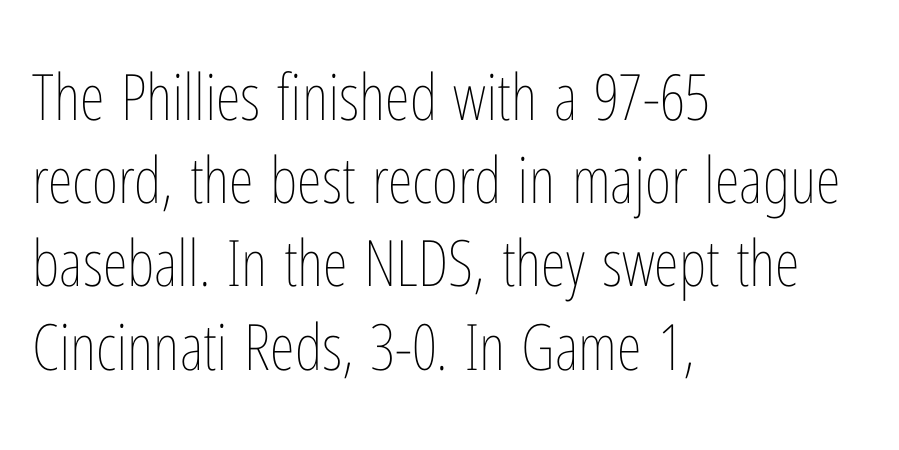
Q: Is the text bold? A: No.
Q: Is the text italic (slanted)? A: No, it is upright.
Q: Is the text underlined? A: No.
Q: How is the paragraph aligned? A: Left-aligned.
Q: Is the spacing between letters normal or unusually wide? A: Normal.
Q: Is the spacing between lines tight, normal or loose? A: Normal.
Q: Width (condensed, normal, or wide)? A: Condensed.
Q: Stroke contrast? A: Low.
Q: x-height? A: Medium.
Q: Monospaced? A: No.
